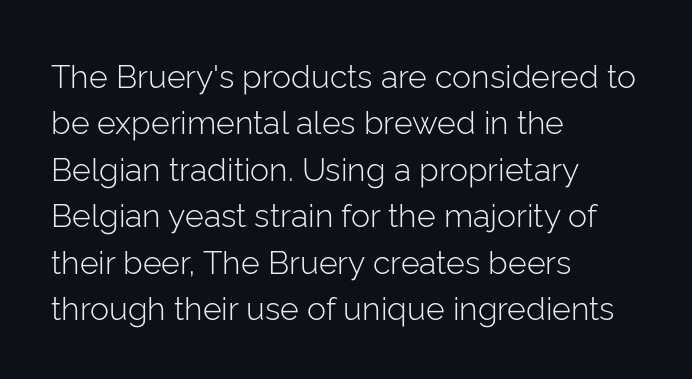
Vertical spacing — default. Each word holds together tightly as a unit, with standard inter-letter gaps. These lines are rendered in a variable-pitch font. Which margin do the lines hug? The left one — the right edge is uneven. Ink coverage per letter is moderate at most.
